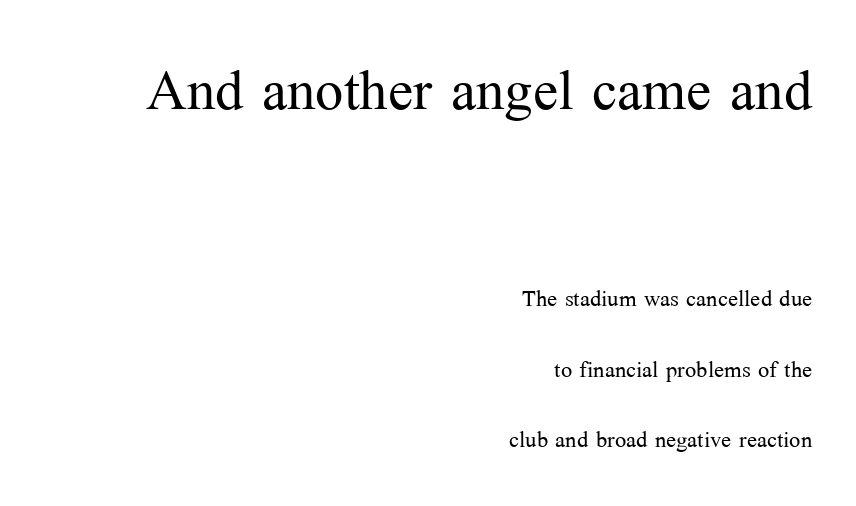
{"serif": "yes", "italic": "no", "bold": "no", "weight": "light", "width": "normal", "stroke_contrast": "medium", "x_height": "medium", "monospaced": "no", "underline": "no", "align": "right", "line_spacing": "loose", "line_spacing_ratio": 2.35, "letter_spacing": "normal", "letter_spacing_em": 0.0, "larger_block": "first", "size_ratio": 2.5, "glyph_px": 75}
